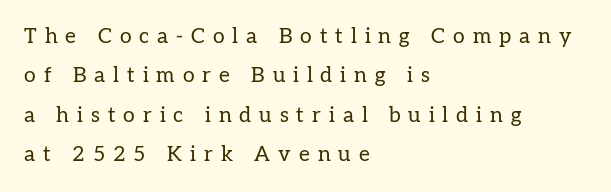
Bold? No — there's no thickening of the strokes. A typesetter would mark this as roman, not italic. These lines stack with their left ends in a neat column. The foot of each line stays bare and open. Glyph-to-glyph distance is far greater than everyday printed text.
